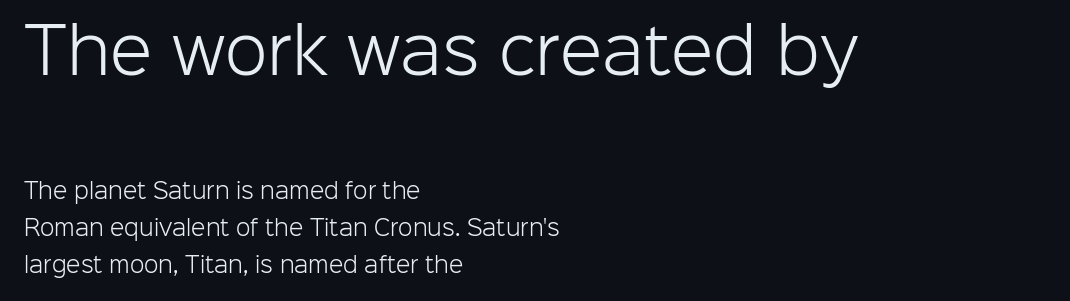
{"serif": "no", "italic": "no", "bold": "no", "weight": "light", "width": "normal", "stroke_contrast": "low", "x_height": "medium", "monospaced": "no", "underline": "no", "align": "left", "line_spacing_ratio": 1.74, "letter_spacing": "normal", "letter_spacing_em": 0.0, "larger_block": "first", "size_ratio": 2.95, "glyph_px": 62}
